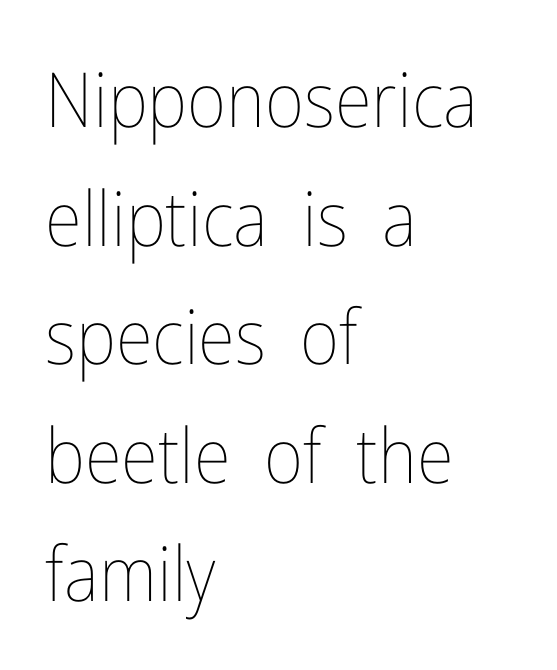
The designer left line spacing at the default. Posture: vertical. Letters have the restrained weight of plain body copy at most. Visually the block forms a straight wall on the left and a jagged coastline on the right. Think of a printed novel: that variable character pitch is what you see here. The type is set solid horizontally, with unmodified tracking.
